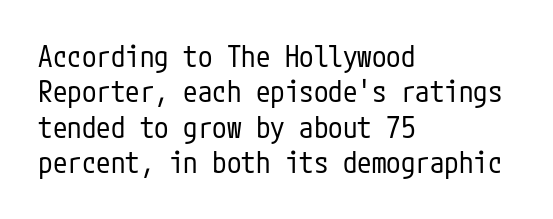
Q: Is the text bold? A: No.
Q: Is the text italic (slanted)? A: No, it is upright.
Q: Is the typeface a serif or a sans-serif typeface? A: Sans-serif.
Q: Is the text underlined? A: No.
Q: How is the paragraph aligned? A: Left-aligned.
Q: Is the spacing between letters normal or unusually wide? A: Normal.
Q: Width (condensed, normal, or wide)? A: Condensed.
Q: Stroke contrast? A: Low.
Q: x-height? A: Medium.
